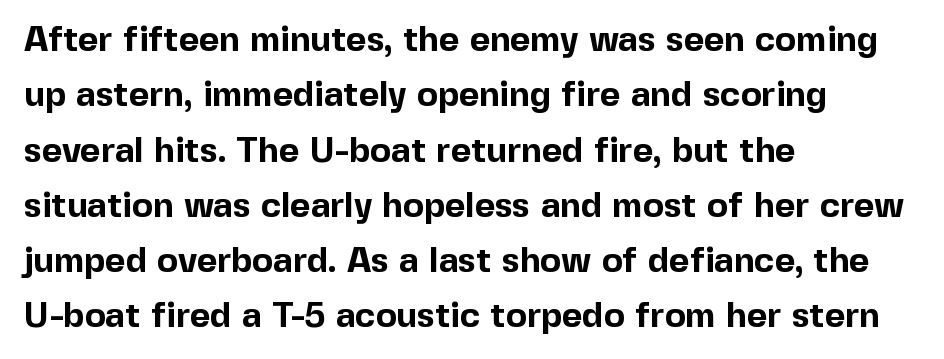
{"serif": "no", "italic": "no", "bold": "yes", "weight": "bold", "width": "normal", "x_height": "medium", "monospaced": "no", "underline": "no", "align": "left", "line_spacing": "normal", "line_spacing_ratio": 1.58, "letter_spacing": "normal", "letter_spacing_em": 0.0, "glyph_px": 35}
